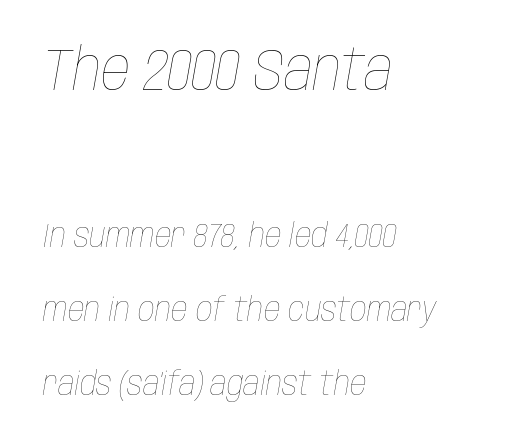
{"italic": "yes", "lean": "right", "slant_degrees": 10, "bold": "no", "weight": "thin", "width": "condensed", "stroke_contrast": "low", "x_height": "large", "monospaced": "no", "underline": "no", "align": "left", "line_spacing": "loose", "line_spacing_ratio": 2.25, "letter_spacing": "normal", "letter_spacing_em": 0.0, "larger_block": "first", "size_ratio": 1.76, "glyph_px": 58}
